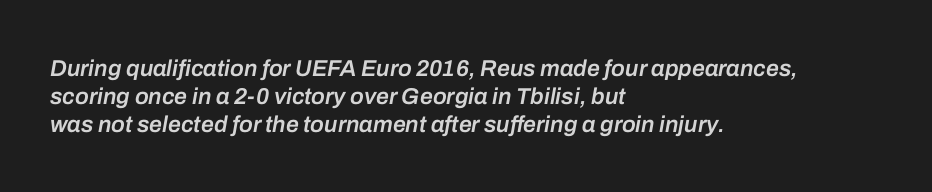
The image shows 23 px text type, italic (leaning right); set left-aligned, line spacing 1.21x, normal letter spacing, not underlined.
